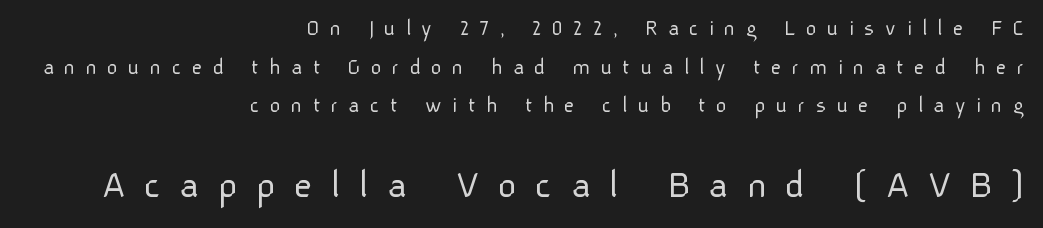
{"serif": "no", "italic": "no", "bold": "no", "weight": "light", "width": "normal", "stroke_contrast": "low", "x_height": "medium", "monospaced": "no", "underline": "no", "align": "right", "line_spacing": "normal", "line_spacing_ratio": 1.68, "letter_spacing": "wide", "letter_spacing_em": 0.45, "larger_block": "second", "size_ratio": 1.78, "glyph_px": 41}
